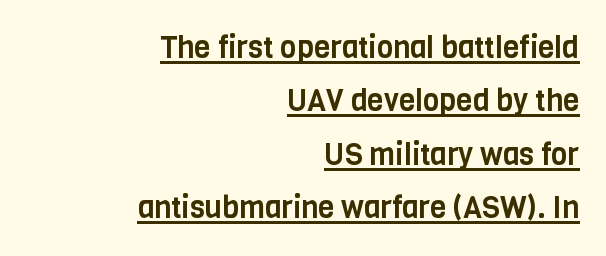
Q: Is the text italic (slanted)? A: No, it is upright.
Q: Is the typeface a serif or a sans-serif typeface? A: Sans-serif.
Q: Is the text underlined? A: Yes.
Q: How is the paragraph aligned? A: Right-aligned.
Q: Is the spacing between letters normal or unusually wide? A: Normal.
Q: Width (condensed, normal, or wide)? A: Condensed.
Q: Stroke contrast? A: Low.
Q: x-height? A: Large.
Q: Monospaced? A: No.
